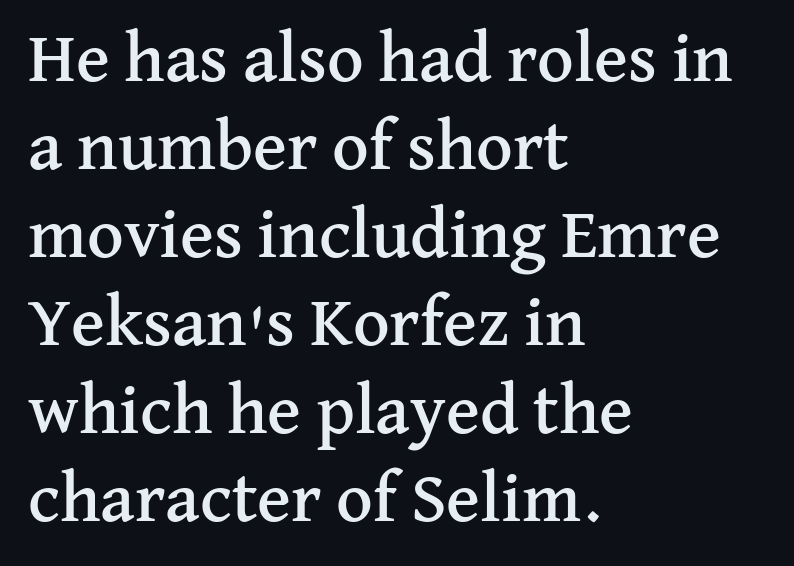
Q: Is the text italic (slanted)? A: No, it is upright.
Q: Is the typeface a serif or a sans-serif typeface? A: Serif.
Q: Is the text underlined? A: No.
Q: How is the paragraph aligned? A: Left-aligned.
Q: Is the spacing between letters normal or unusually wide? A: Normal.
Q: Width (condensed, normal, or wide)? A: Normal.
Q: Stroke contrast? A: Medium.
Q: x-height? A: Medium.
Q: Monospaced? A: No.
